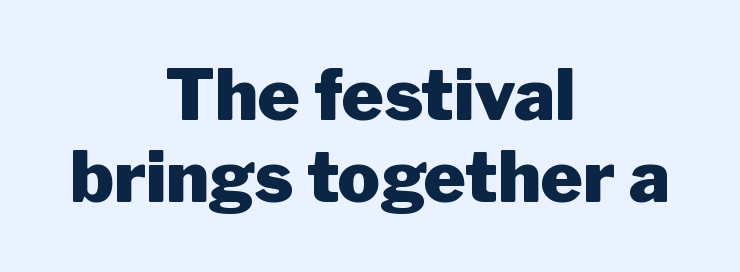
The face used here is a sans, in the tradition of grotesques and geometrics. Typographic density is high because the face is bold. The gaps between neighbouring characters are ordinary and unremarkable. The type sits square on the baseline with zero lean. Honestly, there is no underline to notice here at all.
